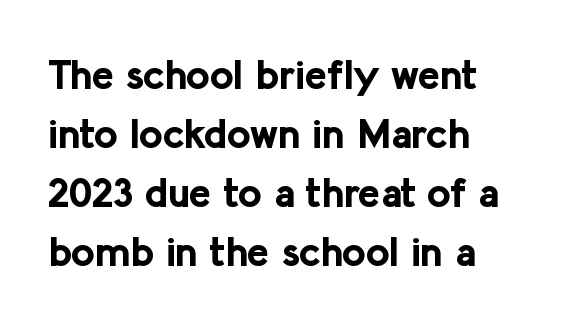
Students, this is bold: see how much ink each stroke carries. The space between consecutive lines is moderate. Style check: upright. Does the copy run flush right? No — it runs flush left. The gaps between neighbouring characters are ordinary and unremarkable. Nope, no serifs anywhere on these letters.
